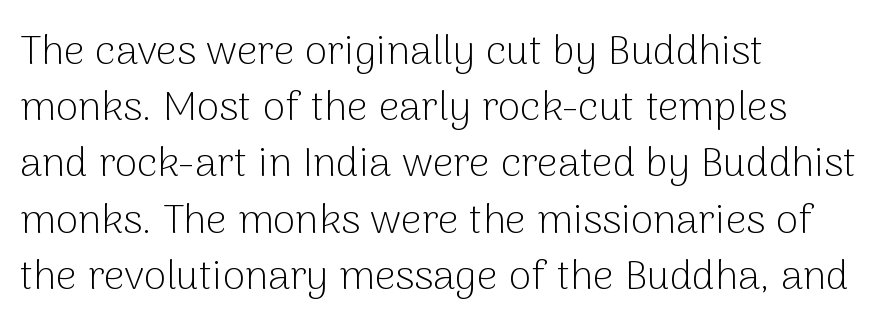
The image shows 41 px light sans-serif type, upright; set left-aligned, normal line spacing (1.37x), normal letter spacing, not underlined; low stroke contrast and a medium x-height.
